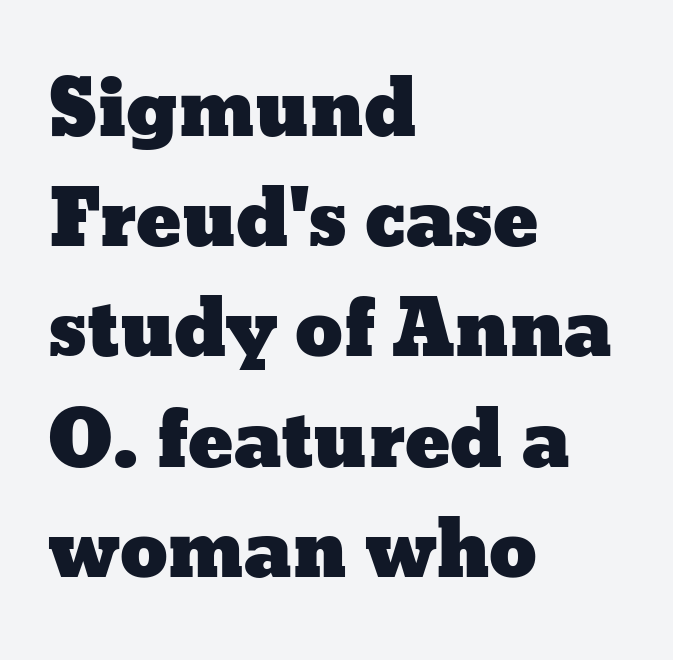
The image shows 76 px wide type, upright; set left-aligned, normal line spacing (1.45x), normal letter spacing, not underlined; low stroke contrast and a medium x-height.
